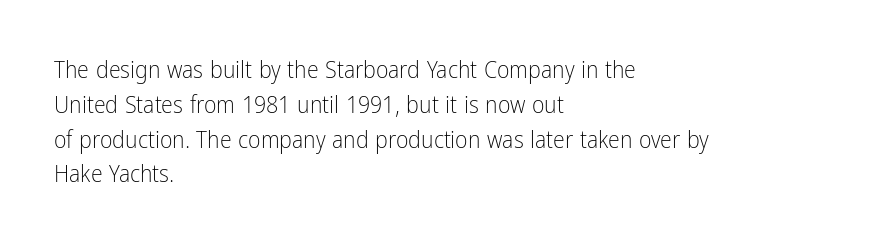
Q: Is the text bold? A: No.
Q: Is the text italic (slanted)? A: No, it is upright.
Q: Is the text underlined? A: No.
Q: How is the paragraph aligned? A: Left-aligned.
Q: Is the spacing between letters normal or unusually wide? A: Normal.
Q: Is the spacing between lines tight, normal or loose? A: Normal.
